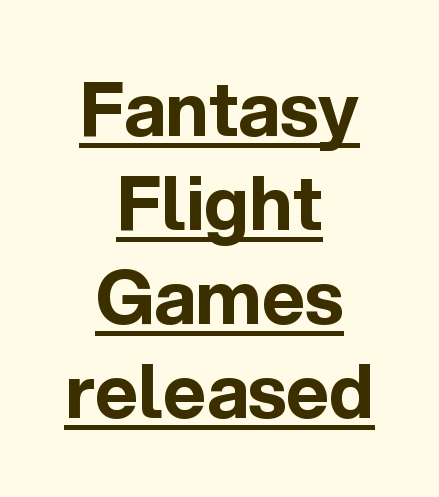
One glance says typical: line gaps are just what's usual. Every word sits above its own underline. The line texture is even and compact thanks to regular tracking. The characters look thick and weighty, a clear bold. Each letter keeps its own natural width here, so spacing adapts to shape. Every stem runs plumb, perpendicular to the baseline.
